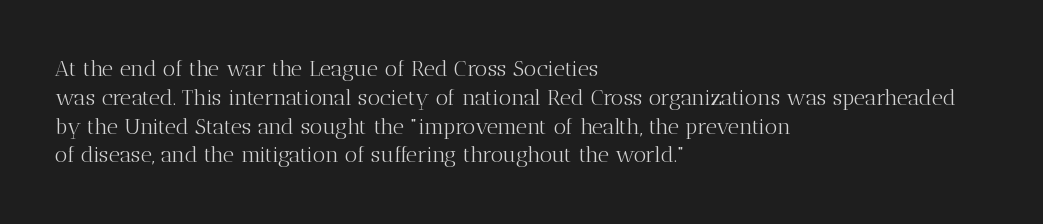
{"italic": "no", "bold": "no", "underline": "no", "align": "left", "line_spacing": "normal", "line_spacing_ratio": 1.31, "letter_spacing": "normal", "letter_spacing_em": 0.0, "glyph_px": 22}
